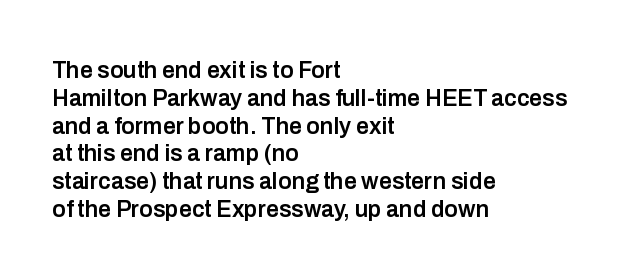
Q: Is the text bold? A: Semi-bold.
Q: Is the text italic (slanted)? A: No, it is upright.
Q: Is the text underlined? A: No.
Q: How is the paragraph aligned? A: Left-aligned.
Q: Is the spacing between letters normal or unusually wide? A: Normal.
